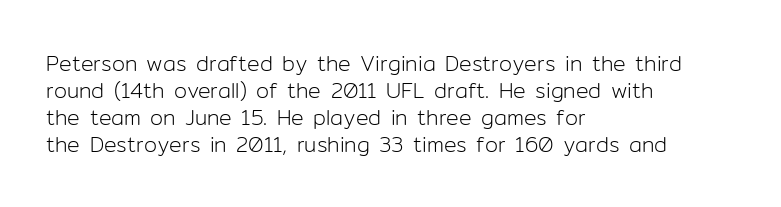
The image shows 21 px text type, upright; set left-aligned, normal line spacing (1.28x), normal letter spacing, not underlined.
